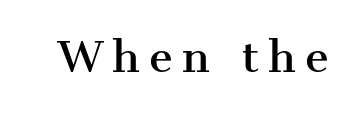
{"serif": "yes", "italic": "no", "width": "normal", "stroke_contrast": "medium", "x_height": "medium", "monospaced": "no", "underline": "no", "letter_spacing": "wide", "letter_spacing_em": 0.23, "glyph_px": 41}
